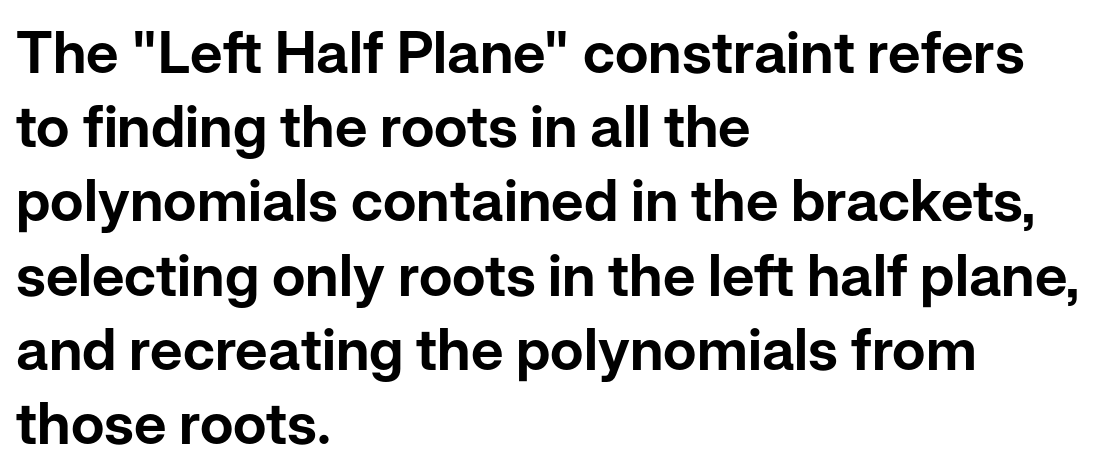
Q: Is the text italic (slanted)? A: No, it is upright.
Q: Is the typeface a serif or a sans-serif typeface? A: Sans-serif.
Q: Is the text underlined? A: No.
Q: How is the paragraph aligned? A: Left-aligned.
Q: Is the spacing between letters normal or unusually wide? A: Normal.
Q: Is the spacing between lines tight, normal or loose? A: Normal.
Q: Width (condensed, normal, or wide)? A: Normal.
Q: Stroke contrast? A: Low.
Q: x-height? A: Medium.
Q: Monospaced? A: No.
